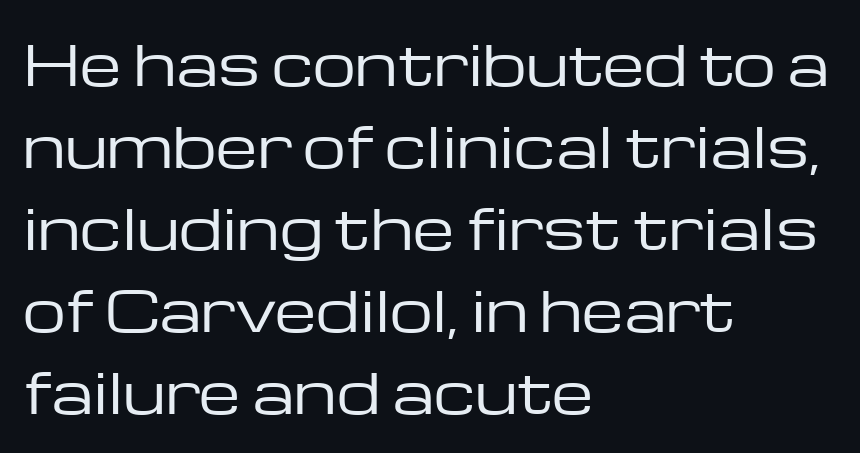
Leftover space on each line is placed entirely after the last word. Is this a fixed-width face? No — the glyphs have proportional, varying widths. In terms of letterspacing, this is plain default setting. Heaviness? Minimal to ordinary, like unemphasized prose. Successive baselines arrive at the customary interval. The letters carry no serifs — their stems end cleanly without finishing strokes.
